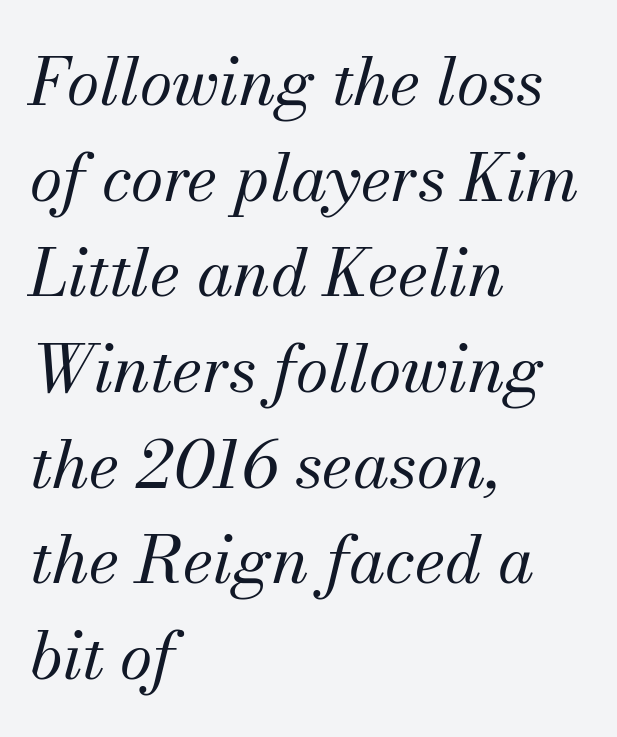
Q: Is the text bold? A: No.
Q: Is the text italic (slanted)? A: Yes, it leans right by about 13 degrees.
Q: Is the typeface a serif or a sans-serif typeface? A: Serif.
Q: Is the text underlined? A: No.
Q: How is the paragraph aligned? A: Left-aligned.
Q: Is the spacing between letters normal or unusually wide? A: Normal.
Q: Is the spacing between lines tight, normal or loose? A: Normal.
Q: Width (condensed, normal, or wide)? A: Normal.
Q: Stroke contrast? A: Medium.
Q: x-height? A: Small.
Q: Monospaced? A: No.
